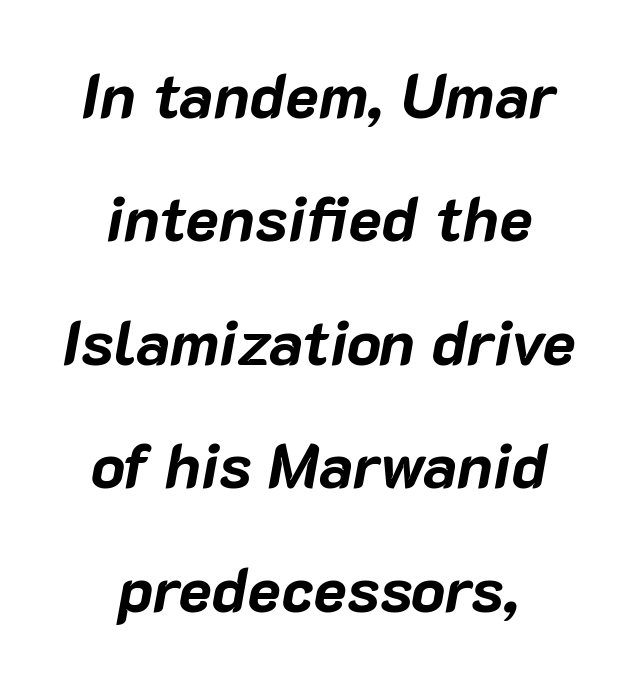
{"italic": "yes", "lean": "right", "slant_degrees": 10, "bold": "yes", "weight": "bold", "width": "normal", "stroke_contrast": "low", "x_height": "medium", "monospaced": "no", "underline": "no", "align": "center", "line_spacing": "loose", "line_spacing_ratio": 1.96, "letter_spacing": "normal", "letter_spacing_em": 0.0, "glyph_px": 63}
